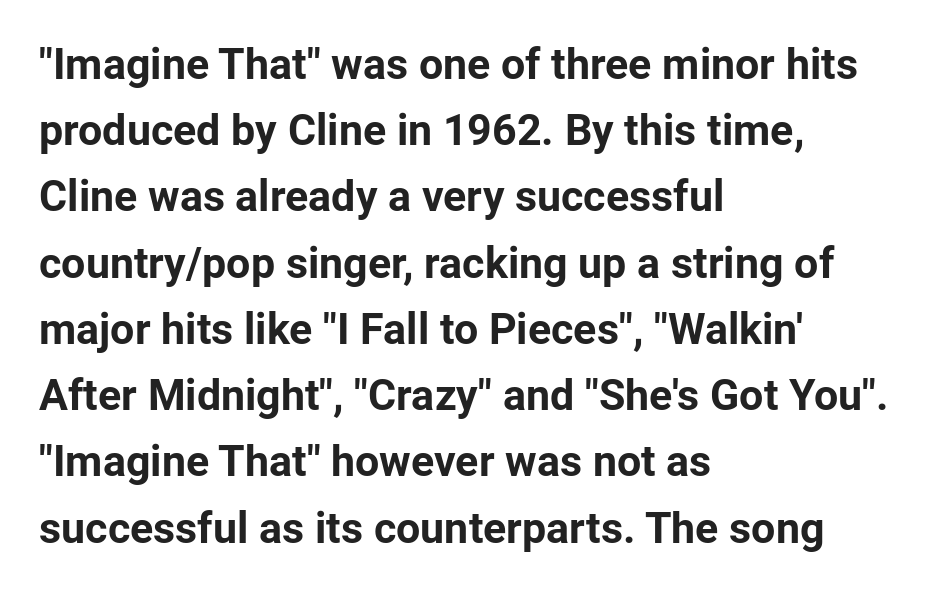
{"serif": "no", "italic": "no", "bold": "yes", "weight": "bold", "width": "normal", "stroke_contrast": "low", "x_height": "medium", "monospaced": "no", "underline": "no", "align": "left", "line_spacing": "normal", "line_spacing_ratio": 1.54, "letter_spacing": "normal", "letter_spacing_em": 0.0, "glyph_px": 43}
